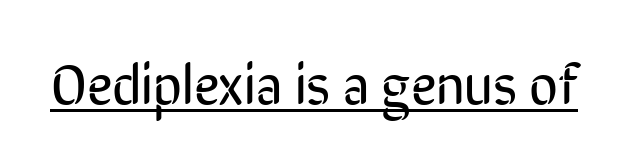
The image shows 56 px regular-weight, condensed sans-serif type, upright; set normal letter spacing, underlined; low stroke contrast and a medium x-height.
